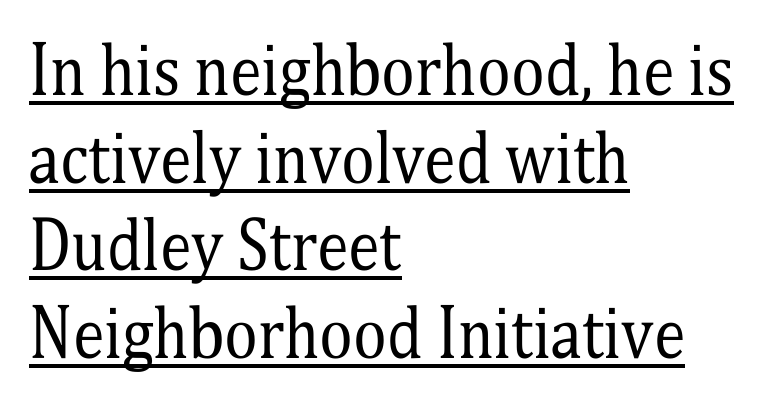
Q: Is the text bold? A: No.
Q: Is the text italic (slanted)? A: No, it is upright.
Q: Is the typeface a serif or a sans-serif typeface? A: Serif.
Q: Is the text underlined? A: Yes.
Q: How is the paragraph aligned? A: Left-aligned.
Q: Is the spacing between letters normal or unusually wide? A: Normal.
Q: Is the spacing between lines tight, normal or loose? A: Normal.
Q: Width (condensed, normal, or wide)? A: Condensed.
Q: Stroke contrast? A: Medium.
Q: x-height? A: Medium.
Q: Monospaced? A: No.
